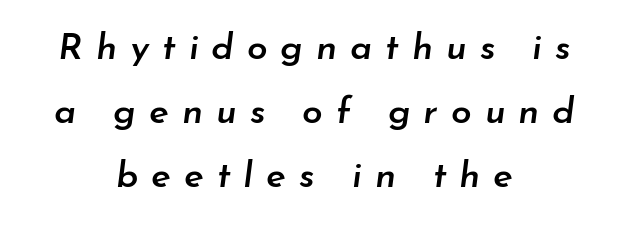
In terms of letterspacing, this is a distinctly airy, spread setting. Neither beginnings nor endings align; midpoints do. The specimen reads as italic at a glance. Lines of text with bare space underneath. These words are printed semibold, heavier than regular yet not bold. The passage shown is typed in a proportional face where columns would drift.
